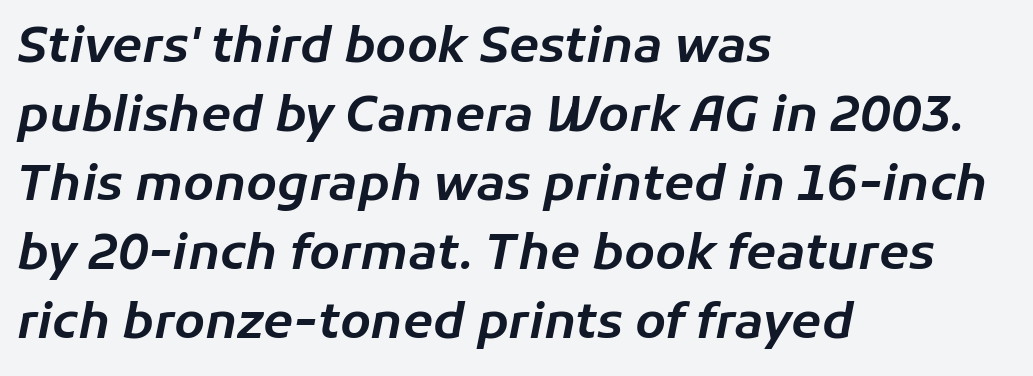
Layout note: lines flush left. Regular leading. These lines are rendered in a variable-pitch font. The line texture is even and compact thanks to regular tracking. The space beneath each line is pristine and unruled.
